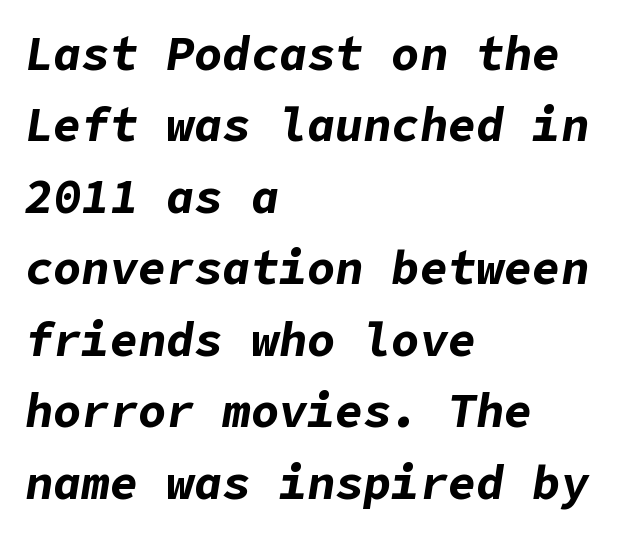
The image shows 47 px bold type, italic (leaning right); set left-aligned, normal line spacing (1.52x), normal letter spacing, not underlined; low stroke contrast and a medium x-height.
